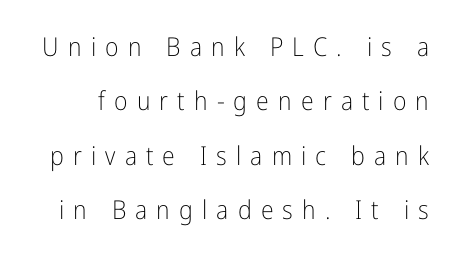
{"italic": "no", "bold": "no", "underline": "no", "line_spacing": "loose", "line_spacing_ratio": 2.09, "letter_spacing": "wide", "letter_spacing_em": 0.35, "glyph_px": 26}
